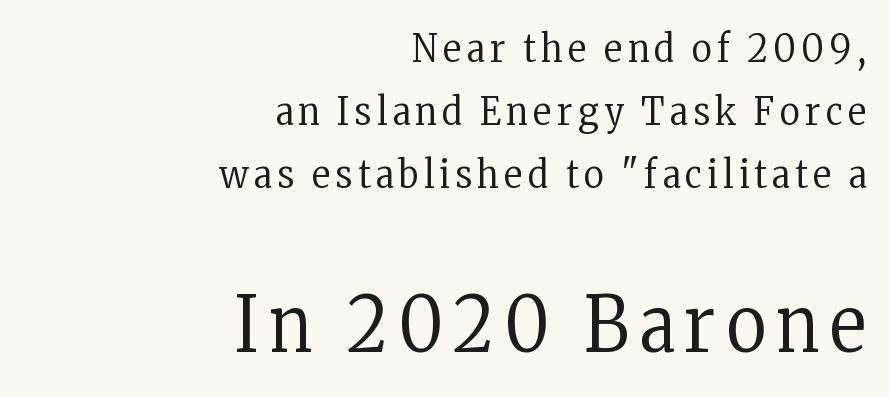
Reading down the column, the eye jumps a familiar distance to each next line. Bigger letters appear in the bottom chunk; the top chunk is reduced. These lines are set flush right with a ragged left edge. The typeface chosen for these lines features serifs. Is this a fixed-width face? No — the glyphs have proportional, varying widths.
